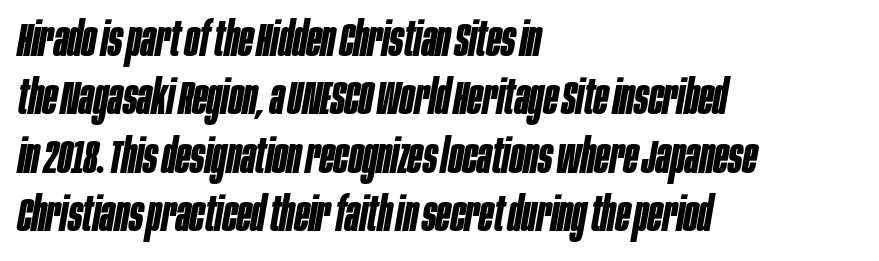
Q: Is the text bold? A: Yes.
Q: Is the text italic (slanted)? A: Yes, it leans right by about 10 degrees.
Q: Is the text underlined? A: No.
Q: How is the paragraph aligned? A: Left-aligned.
Q: Is the spacing between letters normal or unusually wide? A: Normal.
Q: Width (condensed, normal, or wide)? A: Condensed.
Q: Stroke contrast? A: Low.
Q: x-height? A: Large.
Q: Monospaced? A: No.
